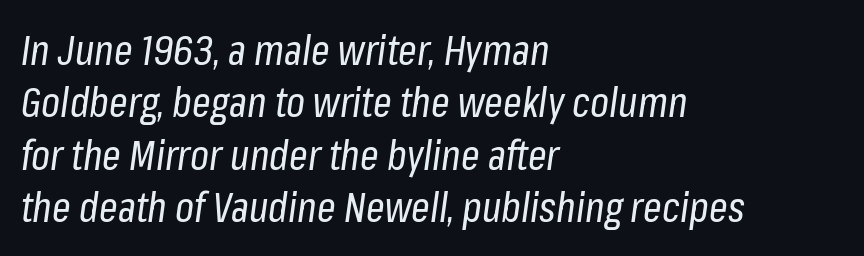
The letters advance in unequal steps, a hallmark of proportional type. Leftover space on each line is placed entirely after the last word. No heavy texture on the line: the type isn't bold. These lines keep a tight, regular rhythm from letter to letter. The baseline area is clear. Italic: yes, the glyphs are oblique.
